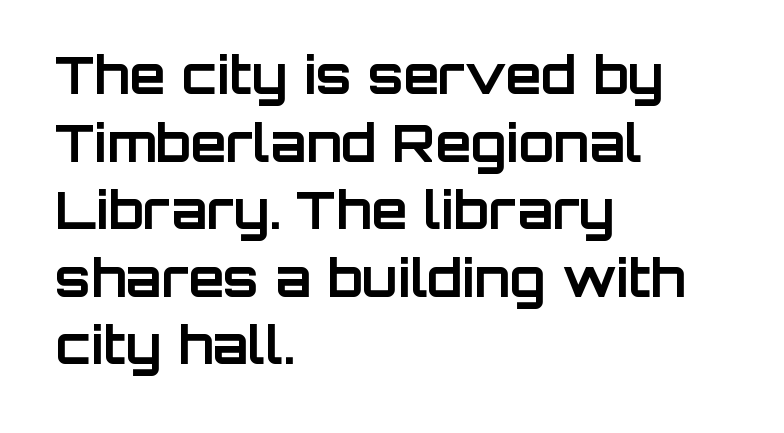
{"serif": "no", "italic": "no", "bold": "yes", "weight": "bold", "width": "normal", "stroke_contrast": "low", "x_height": "large", "monospaced": "no", "underline": "no", "align": "left", "line_spacing": "normal", "line_spacing_ratio": 1.3, "letter_spacing": "normal", "letter_spacing_em": 0.0, "glyph_px": 52}
